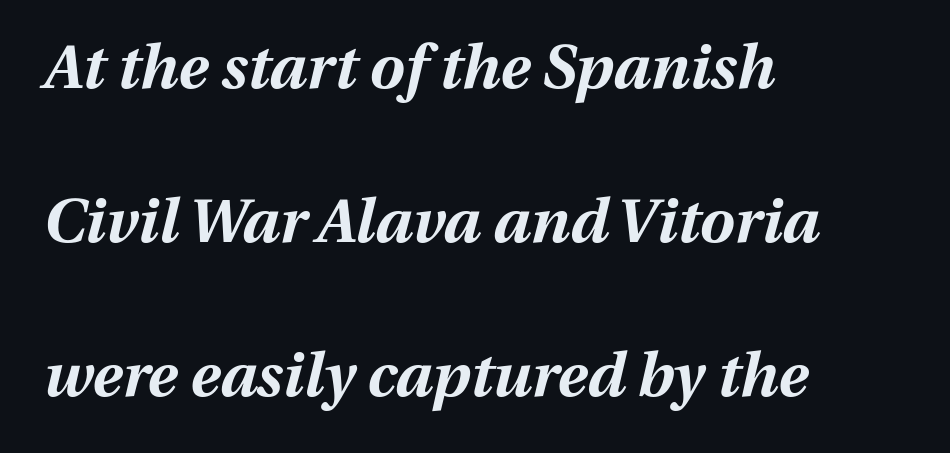
{"italic": "yes", "lean": "right", "slant_degrees": 13, "bold": "yes", "weight": "bold", "width": "normal", "stroke_contrast": "medium", "x_height": "medium", "monospaced": "no", "underline": "no", "align": "left", "line_spacing": "loose", "line_spacing_ratio": 2.48, "letter_spacing": "normal", "letter_spacing_em": 0.0, "glyph_px": 62}
